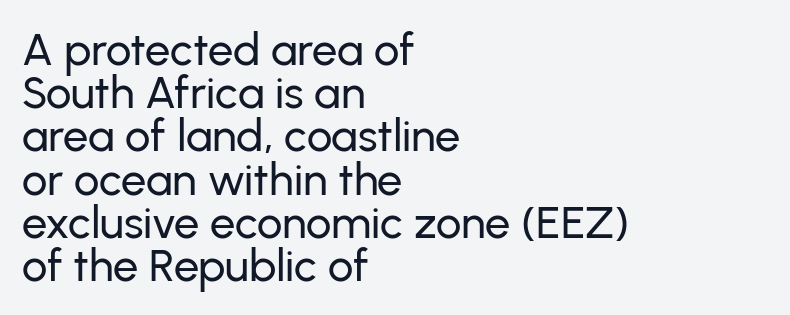
The image shows 45 px sans-serif type, upright; set left-aligned, tight line spacing (0.96x), normal letter spacing, not underlined; low stroke contrast and a medium x-height.
